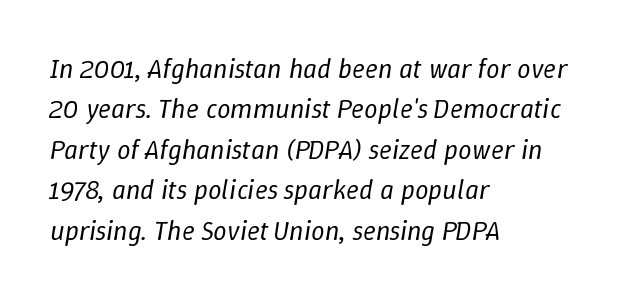
Honestly, there is no underline to notice here at all. Reading down the block, your eye returns to a fixed left position each line. It's the slanting kind of type. Caption: face not bold, strokes unweighted. The rows are spaced the way most documents space them.
